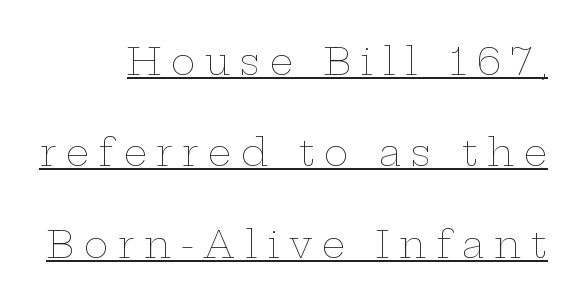
Decoration check: the copy is underlined. Here the glyphs are tracked loosely, breaking word shapes into spaced letters. Does the leading feel generous? Absolutely, it's lavish. In terms of posture, this sample is upright. The letterforms sit at book weight or below.
